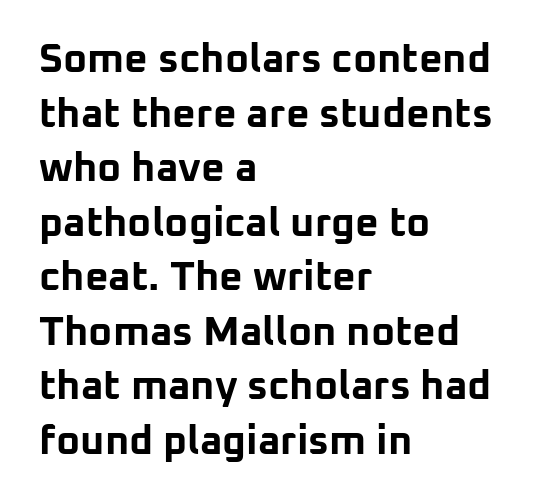
Q: Is the text bold? A: Yes.
Q: Is the text italic (slanted)? A: No, it is upright.
Q: Is the typeface a serif or a sans-serif typeface? A: Sans-serif.
Q: Is the text underlined? A: No.
Q: How is the paragraph aligned? A: Left-aligned.
Q: Is the spacing between letters normal or unusually wide? A: Normal.
Q: Is the spacing between lines tight, normal or loose? A: Normal.
Q: Width (condensed, normal, or wide)? A: Normal.
Q: Stroke contrast? A: Low.
Q: x-height? A: Medium.
Q: Monospaced? A: No.
